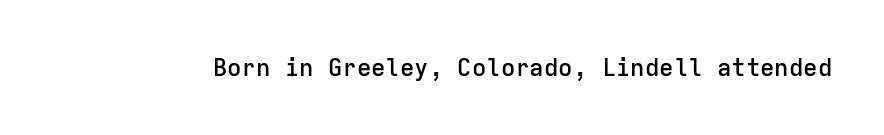
{"italic": "no", "bold": "semi", "underline": "no", "letter_spacing": "normal", "letter_spacing_em": 0.0, "glyph_px": 24}
